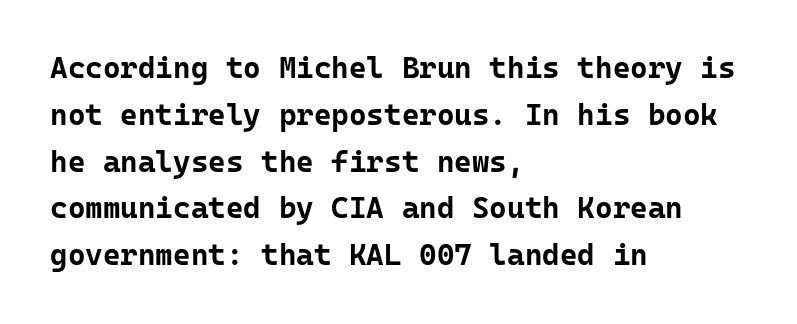
The image shows 30 px bold sans-serif type, upright, monospaced; set left-aligned, normal line spacing (1.56x), normal letter spacing, not underlined; low stroke contrast and a medium x-height.
